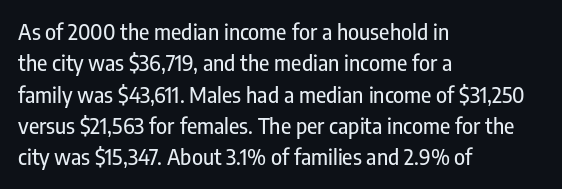
{"italic": "no", "underline": "no", "align": "left", "line_spacing": "normal", "line_spacing_ratio": 1.49, "letter_spacing": "normal", "letter_spacing_em": 0.0, "glyph_px": 21}
